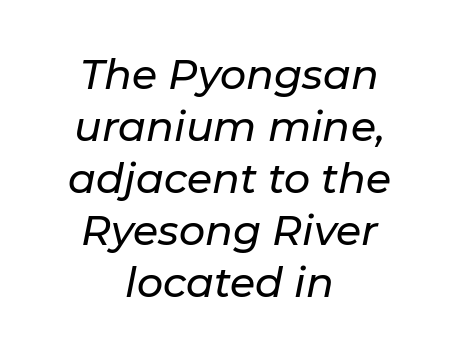
{"italic": "yes", "lean": "right", "slant_degrees": 11, "width": "normal", "stroke_contrast": "low", "x_height": "medium", "monospaced": "no", "underline": "no", "align": "center", "line_spacing": "normal", "line_spacing_ratio": 1.27, "letter_spacing": "normal", "letter_spacing_em": 0.0, "glyph_px": 41}
